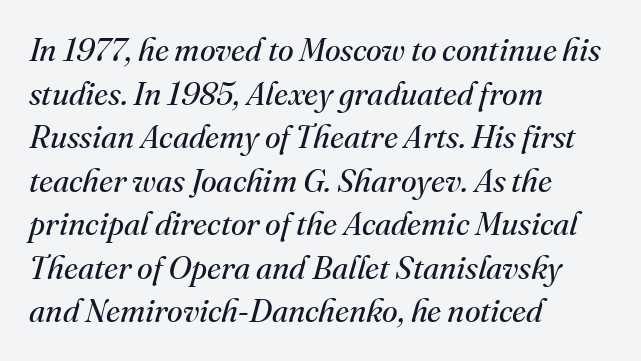
The image shows 32 px regular-weight serif type, italic (leaning right); set left-aligned, normal line spacing (1.36x), normal letter spacing, not underlined; medium stroke contrast and a small x-height.
